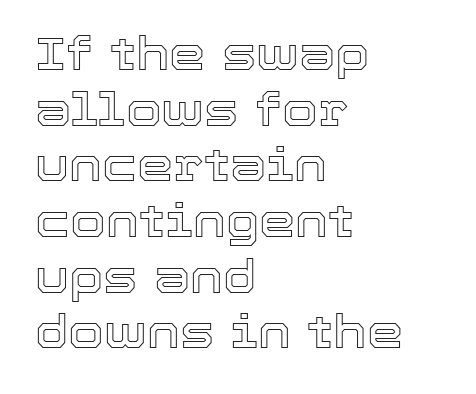
{"italic": "no", "width": "normal", "x_height": "medium", "monospaced": "no", "underline": "no", "align": "left", "line_spacing_ratio": 1.21, "letter_spacing": "normal", "letter_spacing_em": 0.0, "glyph_px": 46}
